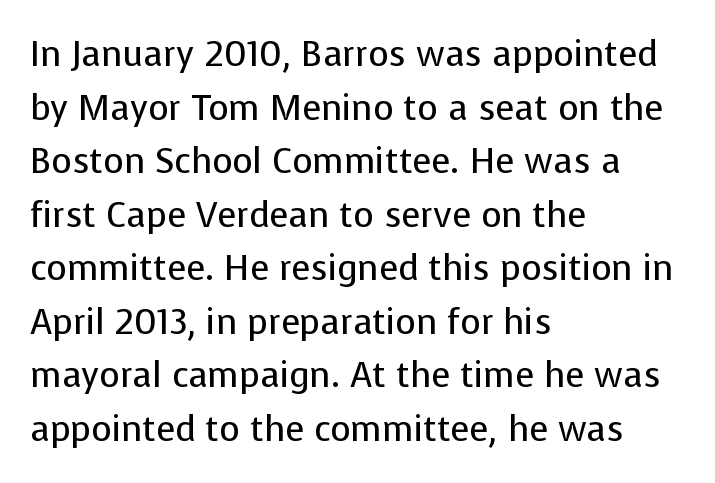
{"serif": "no", "italic": "no", "bold": "no", "weight": "regular", "width": "normal", "stroke_contrast": "low", "x_height": "medium", "monospaced": "no", "underline": "no", "align": "left", "line_spacing": "normal", "line_spacing_ratio": 1.53, "letter_spacing": "normal", "letter_spacing_em": 0.0, "glyph_px": 35}
